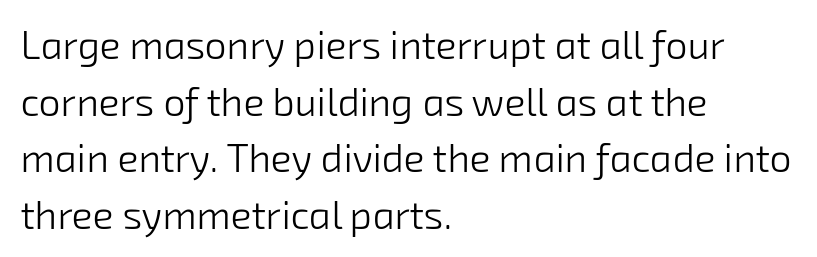
Q: Is the text bold? A: No.
Q: Is the typeface a serif or a sans-serif typeface? A: Sans-serif.
Q: Is the text underlined? A: No.
Q: How is the paragraph aligned? A: Left-aligned.
Q: Is the spacing between letters normal or unusually wide? A: Normal.
Q: Is the spacing between lines tight, normal or loose? A: Normal.
Q: Width (condensed, normal, or wide)? A: Normal.
Q: Stroke contrast? A: Low.
Q: x-height? A: Medium.
Q: Monospaced? A: No.
